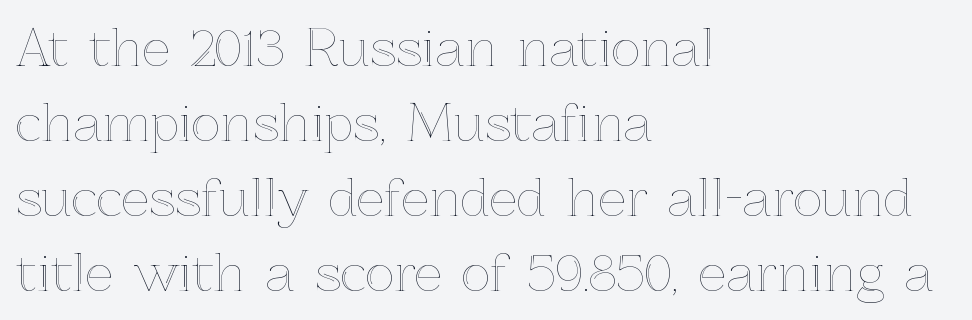
Q: Is the text italic (slanted)? A: No, it is upright.
Q: Is the text underlined? A: No.
Q: How is the paragraph aligned? A: Left-aligned.
Q: Is the spacing between letters normal or unusually wide? A: Normal.
Q: Is the spacing between lines tight, normal or loose? A: Normal.
Q: Width (condensed, normal, or wide)? A: Normal.
Q: x-height? A: Medium.
Q: Monospaced? A: No.
